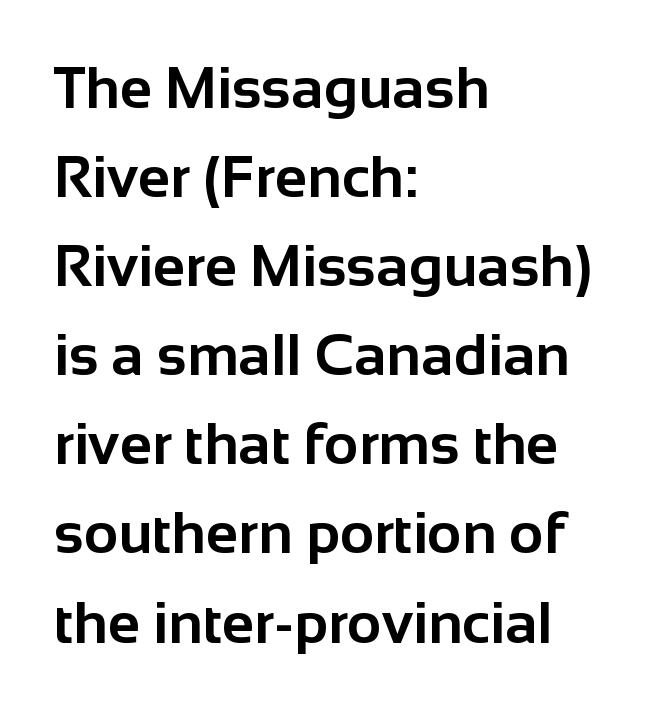
The image shows 59 px bold sans-serif type, upright; set left-aligned, normal line spacing (1.51x), normal letter spacing, not underlined; low stroke contrast and a medium x-height.
